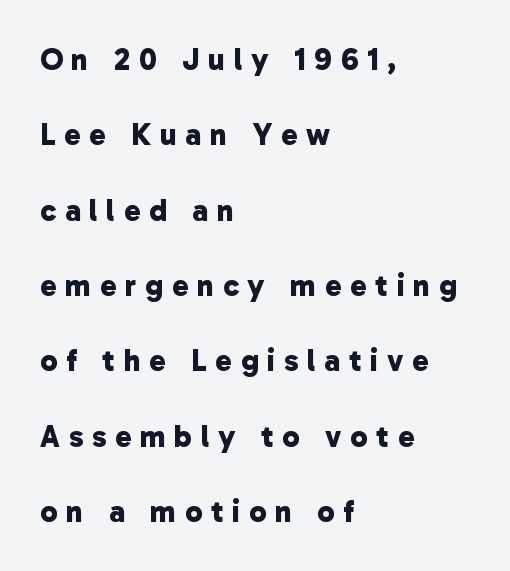
The rendering uses a bold face; every stroke is thick and dark. A clean baseline with only descenders dipping below it. How are the letters spaced? Widely, with obvious added tracking. Honestly, the rows look like they've been pulled way apart. Varying glyph widths throughout — classic text-font behaviour. Notice how the passage keeps a crisp vertical edge on the left only.
